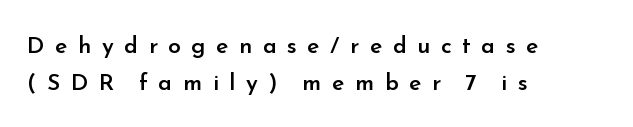
Line starts are locked; line ends wander. Bare-footed words on every line. The rendering uses a semibold face; strokes are thickened but not to full bold. Is there much room between lines? A standard amount, neither cramped nor airy. Vertical strokes here are truly vertical. The rendering inserts visible extra space after every character.
